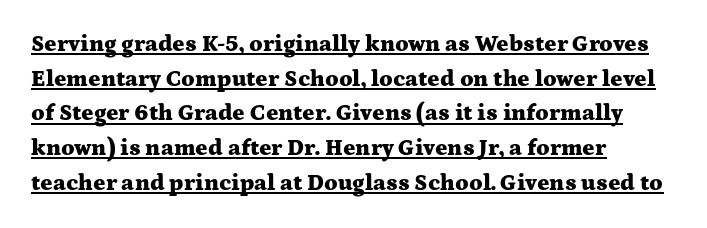
{"italic": "no", "bold": "yes", "underline": "yes", "align": "left", "line_spacing": "normal", "line_spacing_ratio": 1.51, "letter_spacing": "normal", "letter_spacing_em": 0.0, "glyph_px": 23}
